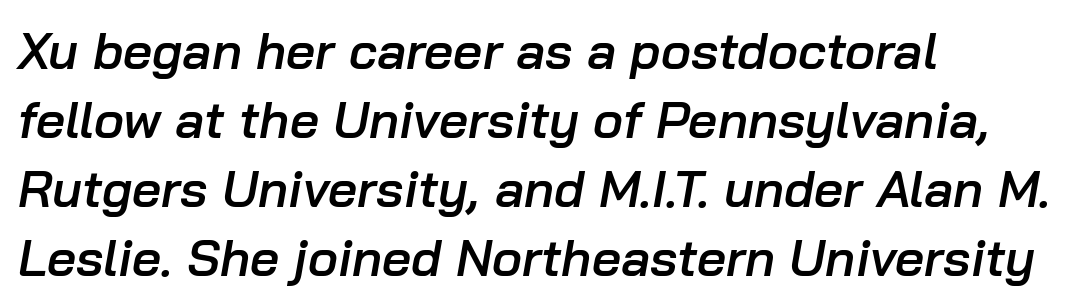
Q: Is the text bold? A: Semi-bold.
Q: Is the text italic (slanted)? A: Yes, it leans right by about 10 degrees.
Q: Is the text underlined? A: No.
Q: How is the paragraph aligned? A: Left-aligned.
Q: Is the spacing between letters normal or unusually wide? A: Normal.
Q: Is the spacing between lines tight, normal or loose? A: Normal.
Q: Width (condensed, normal, or wide)? A: Normal.
Q: Stroke contrast? A: Low.
Q: x-height? A: Medium.
Q: Monospaced? A: No.
